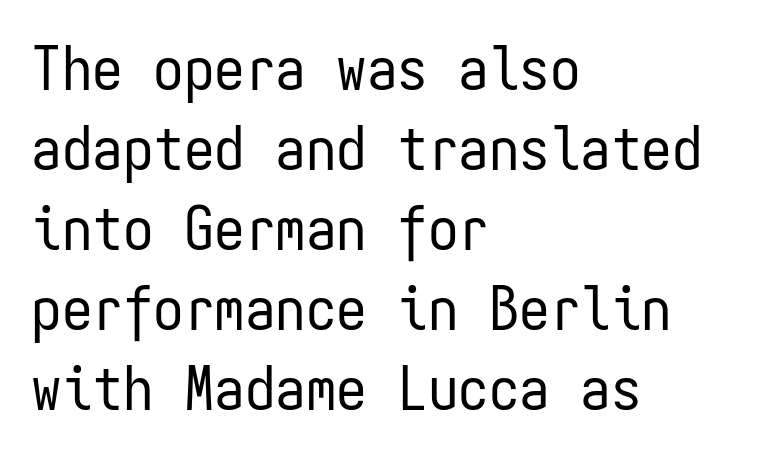
Leftover space on each line is placed entirely after the last word. Characters remain perfectly vertical along every line. The type is set solid horizontally, with unmodified tracking. Is this a fixed-width face? Yes — each glyph sits in an identical cell.
